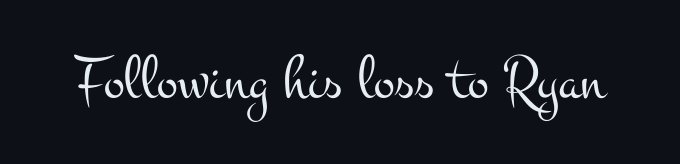
Q: Is the text bold? A: No.
Q: Is the text italic (slanted)? A: Yes.
Q: Is the typeface a serif or a sans-serif typeface? A: Serif.
Q: Is the text underlined? A: No.
Q: Is the spacing between letters normal or unusually wide? A: Normal.
Q: Width (condensed, normal, or wide)? A: Wide.
Q: Stroke contrast? A: Medium.
Q: x-height? A: Small.
Q: Monospaced? A: No.
